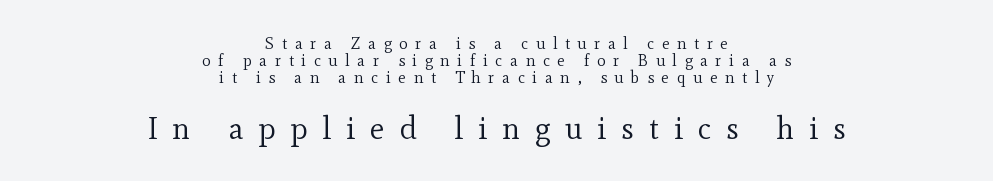
{"serif": "yes", "italic": "no", "bold": "no", "weight": "regular", "width": "normal", "x_height": "small", "monospaced": "no", "underline": "no", "align": "center", "line_spacing": "tight", "line_spacing_ratio": 1.06, "letter_spacing": "wide", "letter_spacing_em": 0.48, "larger_block": "second", "size_ratio": 1.94, "glyph_px": 31}
